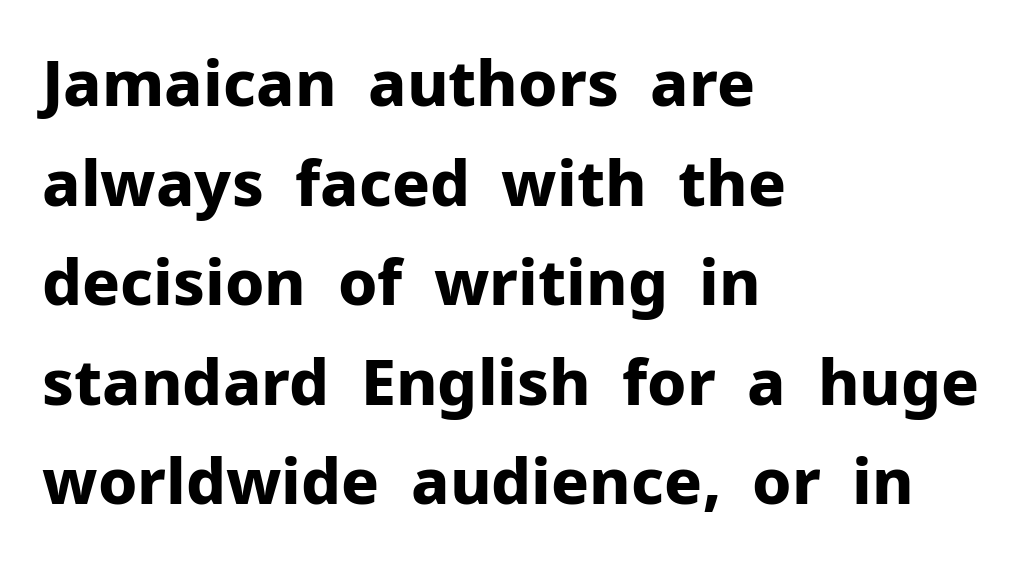
{"serif": "no", "italic": "no", "bold": "yes", "weight": "bold", "width": "normal", "stroke_contrast": "low", "x_height": "medium", "monospaced": "no", "underline": "no", "align": "left", "line_spacing": "normal", "line_spacing_ratio": 1.58, "letter_spacing": "normal", "letter_spacing_em": 0.0, "glyph_px": 63}
